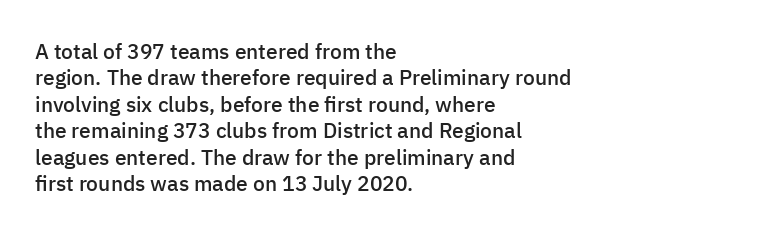
Q: Is the text bold? A: Semi-bold.
Q: Is the text italic (slanted)? A: No, it is upright.
Q: Is the text underlined? A: No.
Q: How is the paragraph aligned? A: Left-aligned.
Q: Is the spacing between letters normal or unusually wide? A: Normal.
Q: Is the spacing between lines tight, normal or loose? A: Normal.
